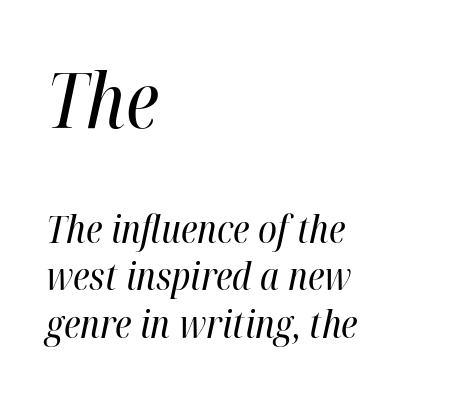
Weight: not bold — regular or lighter. Interline gaps are of average width in this sample. Varying glyph widths throughout — classic text-font behaviour. No extra tracking has been applied to these lines. The specimen reads as italic at a glance. Typeset ragged right — the left edge is the straight one.
